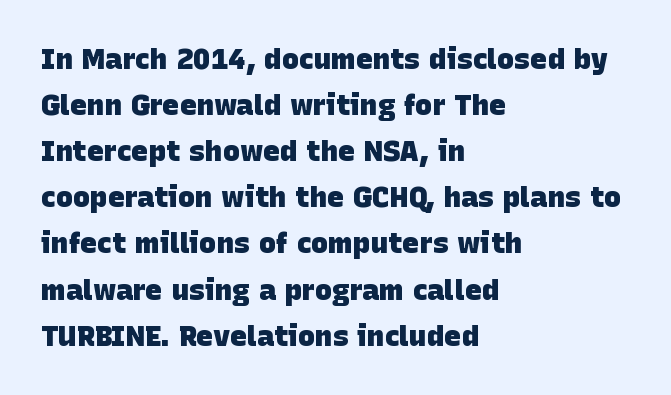
Q: Is the text bold? A: Yes.
Q: Is the typeface a serif or a sans-serif typeface? A: Sans-serif.
Q: Is the text underlined? A: No.
Q: How is the paragraph aligned? A: Left-aligned.
Q: Is the spacing between letters normal or unusually wide? A: Normal.
Q: Is the spacing between lines tight, normal or loose? A: Normal.
Q: Width (condensed, normal, or wide)? A: Normal.
Q: Stroke contrast? A: Low.
Q: x-height? A: Large.
Q: Monospaced? A: No.
